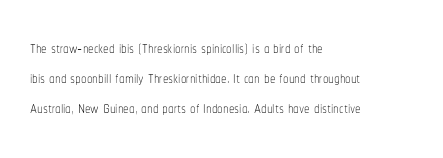
{"italic": "no", "bold": "no", "underline": "no", "align": "left", "line_spacing": "normal", "line_spacing_ratio": 1.37, "letter_spacing": "normal", "letter_spacing_em": 0.0, "glyph_px": 22}
